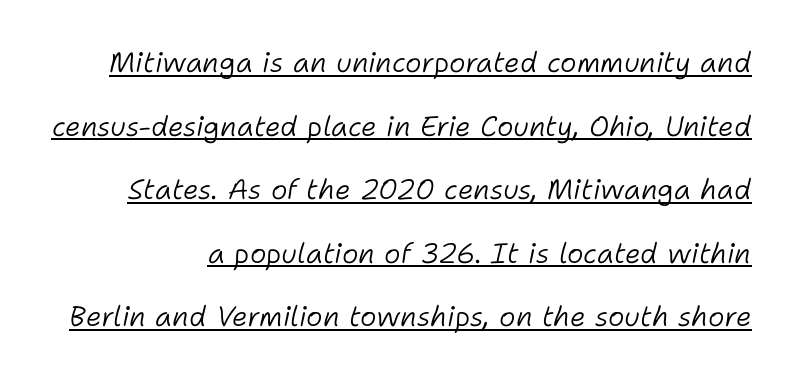
Q: Is the text bold? A: No.
Q: Is the text italic (slanted)? A: Yes, it leans right by about 11 degrees.
Q: Is the text underlined? A: Yes.
Q: Is the spacing between letters normal or unusually wide? A: Normal.
Q: Is the spacing between lines tight, normal or loose? A: Loose.
Q: Width (condensed, normal, or wide)? A: Normal.
Q: Stroke contrast? A: Low.
Q: x-height? A: Medium.
Q: Monospaced? A: No.
